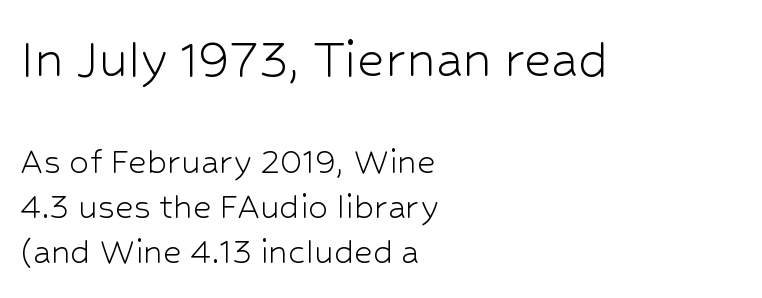
The block of text is dense from top to bottom, with scant space between rows. The typography opts for an upright posture over an oblique one. You could call the tracking neutral — neither tight nor loose. The strokes are not fattened; the text isn't bold. The passage shown is not underscored anywhere. The ragged edge is on the right, which tells us the setting is flush left.
